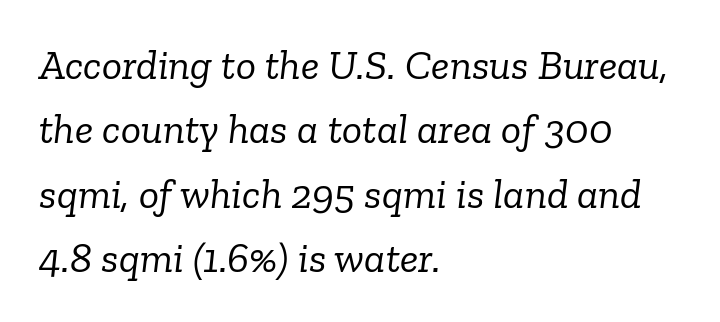
Q: Is the text bold? A: No.
Q: Is the text italic (slanted)? A: Yes, it leans right by about 6 degrees.
Q: Is the typeface a serif or a sans-serif typeface? A: Serif.
Q: Is the text underlined? A: No.
Q: How is the paragraph aligned? A: Left-aligned.
Q: Is the spacing between letters normal or unusually wide? A: Normal.
Q: Is the spacing between lines tight, normal or loose? A: Normal.
Q: Width (condensed, normal, or wide)? A: Normal.
Q: Stroke contrast? A: Low.
Q: x-height? A: Medium.
Q: Monospaced? A: No.
